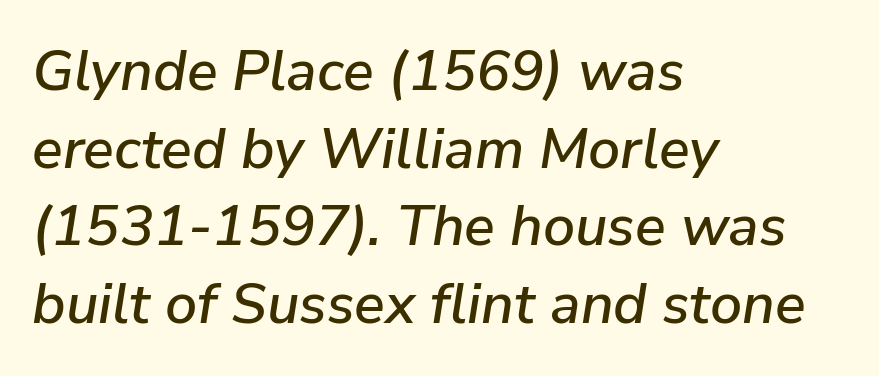
The image shows 57 px text type, italic (leaning right); set left-aligned, normal line spacing (1.36x), normal letter spacing, not underlined; low stroke contrast and a medium x-height.
